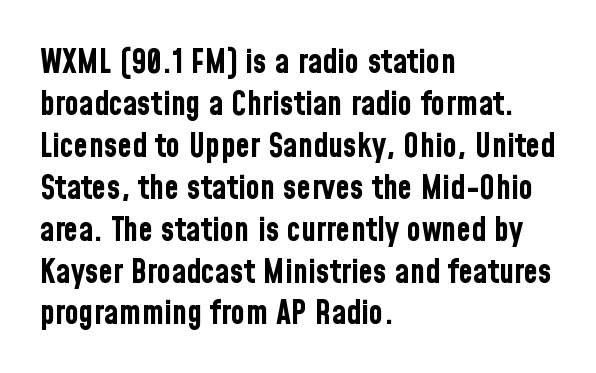
The image shows 33 px bold, condensed sans-serif type, upright; set left-aligned, normal line spacing (1.27x), normal letter spacing, not underlined; low stroke contrast and a medium x-height.
